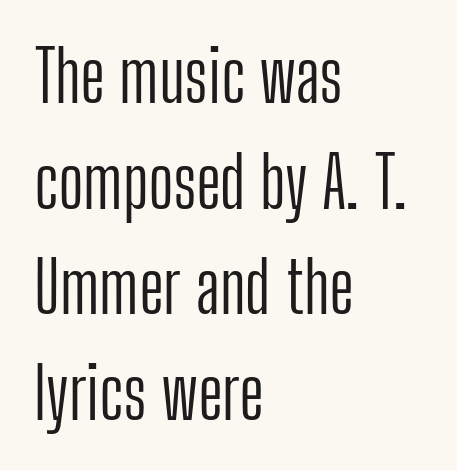
The rendering keeps characters at their native spacing. Each stroke keeps to a modest, everyday thickness or less. The lines sit at an ordinary, default distance from one another. The compositor pushed each line to the left boundary. The typography opts for an upright posture over an oblique one.
